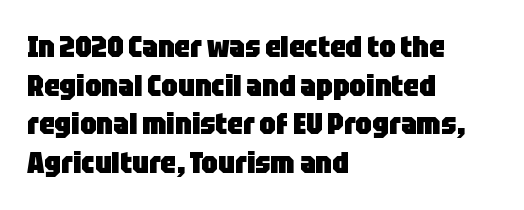
Q: Is the text bold? A: Yes.
Q: Is the text italic (slanted)? A: No, it is upright.
Q: Is the typeface a serif or a sans-serif typeface? A: Sans-serif.
Q: Is the text underlined? A: No.
Q: How is the paragraph aligned? A: Left-aligned.
Q: Is the spacing between letters normal or unusually wide? A: Normal.
Q: Is the spacing between lines tight, normal or loose? A: Normal.
Q: Width (condensed, normal, or wide)? A: Condensed.
Q: Stroke contrast? A: Low.
Q: x-height? A: Large.
Q: Monospaced? A: No.
